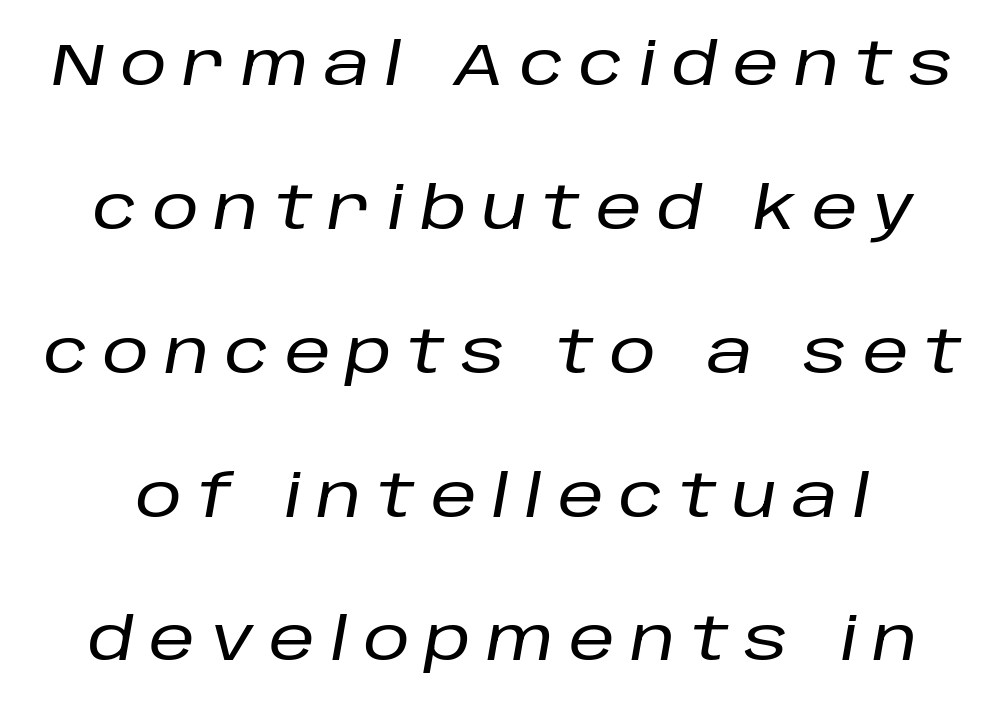
{"italic": "yes", "lean": "right", "slant_degrees": 10, "width": "normal", "stroke_contrast": "low", "x_height": "large", "monospaced": "no", "underline": "no", "line_spacing": "loose", "line_spacing_ratio": 2.48, "letter_spacing": "wide", "letter_spacing_em": 0.27, "glyph_px": 58}
